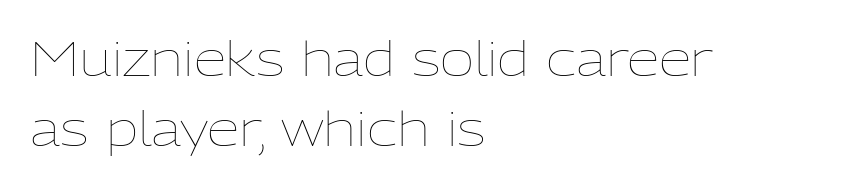
The image shows 47 px thin type, upright; set left-aligned, normal line spacing (1.48x), normal letter spacing, not underlined; low stroke contrast and a medium x-height.
